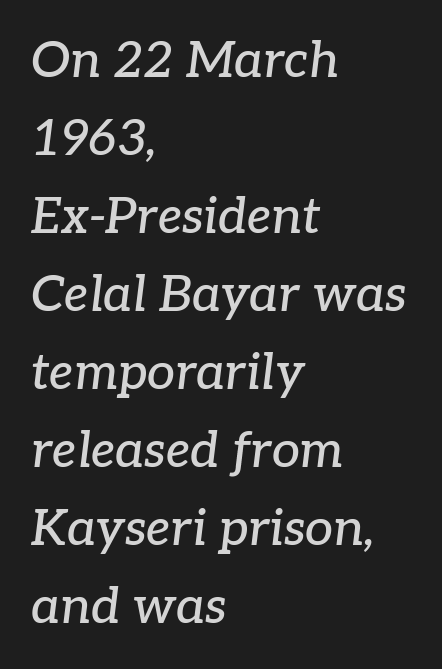
Horizontally, the lines are justified to the leading edge only. Designer's note — italics engaged. Decoration check: the copy has no underline. Here the glyphs are tracked normally, forming tight word shapes.
